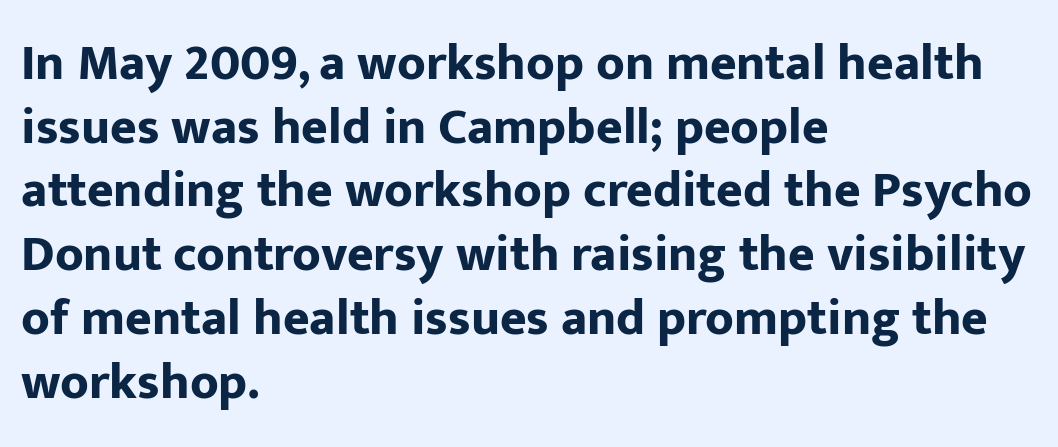
The letters sit at their default tracking, neither squeezed nor spread. Italic: no, the glyphs are upright roman. Here the designer chose a conventional face with non-uniform glyph widths. Each row of text sits above clean, open space. Does the copy run flush right? No — it runs flush left.
